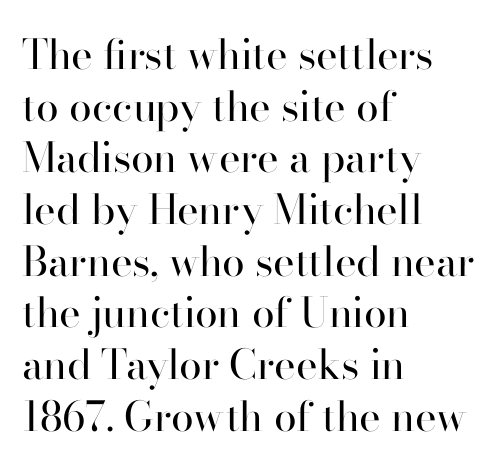
The image shows 41 px regular-weight serif type, upright; set left-aligned, normal line spacing (1.26x), normal letter spacing, not underlined; high stroke contrast and a small x-height.
